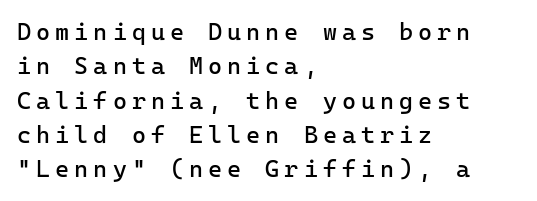
Vertical stems look standard width or narrower in stroke. Compared with a centered layout, this one pins lines to the left instead. Whoever set this chose a conventional vertical rhythm. A roman cut, with each character standing at attention. Underline: absent. The horizontal fit of the characters is loose and conspicuously gappy.
